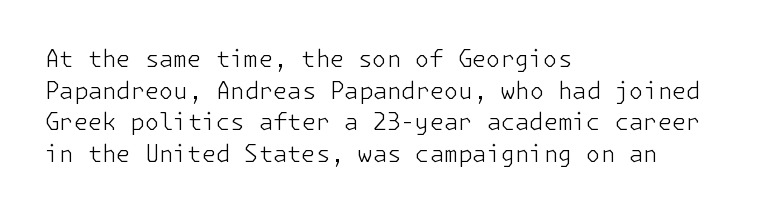
The image shows 23 px text type, upright; set left-aligned, normal line spacing (1.38x), normal letter spacing, not underlined.
